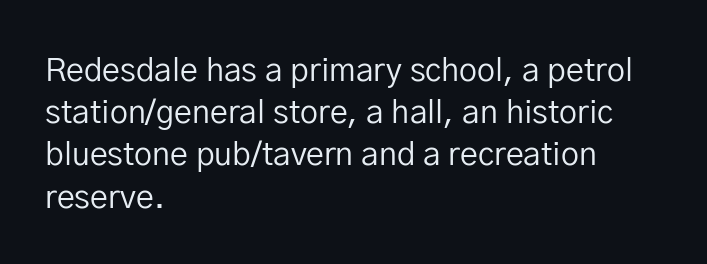
Q: Is the text bold? A: No.
Q: Is the text italic (slanted)? A: No, it is upright.
Q: Is the typeface a serif or a sans-serif typeface? A: Sans-serif.
Q: Is the text underlined? A: No.
Q: How is the paragraph aligned? A: Left-aligned.
Q: Is the spacing between letters normal or unusually wide? A: Normal.
Q: Is the spacing between lines tight, normal or loose? A: Normal.
Q: Width (condensed, normal, or wide)? A: Normal.
Q: Stroke contrast? A: Low.
Q: x-height? A: Medium.
Q: Monospaced? A: No.
